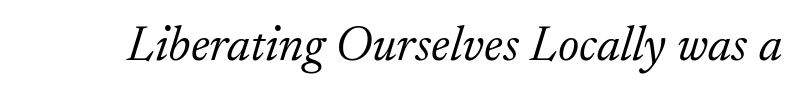
Q: Is the text bold? A: No.
Q: Is the text italic (slanted)? A: Yes, it leans right by about 17 degrees.
Q: Is the typeface a serif or a sans-serif typeface? A: Serif.
Q: Is the text underlined? A: No.
Q: Is the spacing between letters normal or unusually wide? A: Normal.
Q: Width (condensed, normal, or wide)? A: Normal.
Q: Stroke contrast? A: Low.
Q: x-height? A: Small.
Q: Monospaced? A: No.
